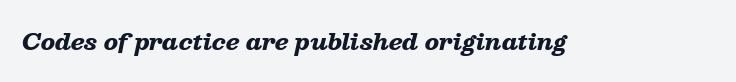
The image shows 22 px bold type, italic (leaning right); set normal letter spacing, not underlined.
